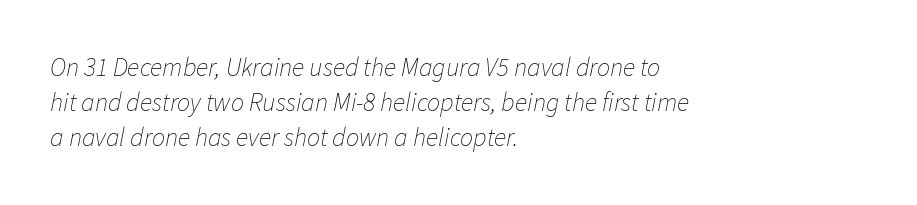
Only glyphs here, with clear space below each row. Vertical stems look standard width or narrower in stroke. Italic: yes, the glyphs are oblique. In terms of leading, this rendering sits right in the middle. All the whitespace from short lines collects on the right. Caption: standard tracking, unaltered.
